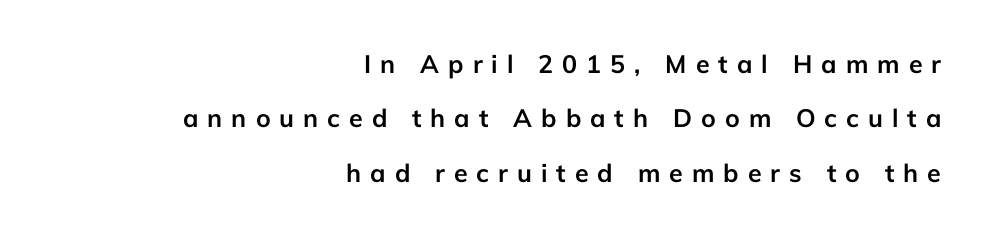
{"italic": "no", "bold": "yes", "underline": "no", "align": "right", "line_spacing": "loose", "line_spacing_ratio": 2.18, "letter_spacing": "wide", "letter_spacing_em": 0.36, "glyph_px": 25}
